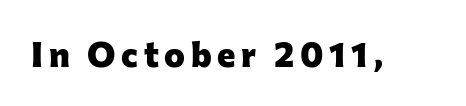
The image shows 35 px heavy sans-serif type, upright; set not underlined; low stroke contrast and a medium x-height.
